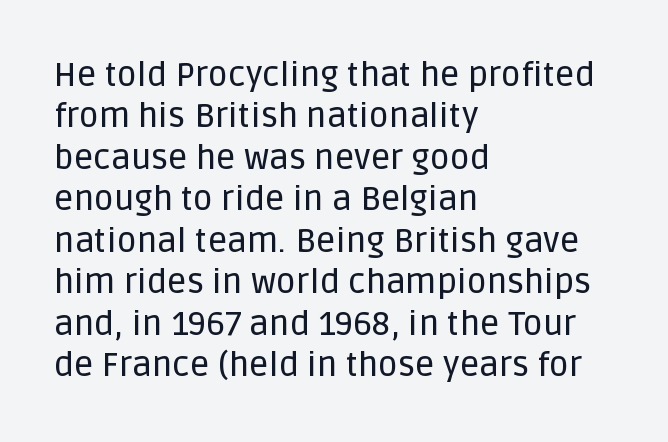
Every character sits straight up, as roman type does. This rendering employs a face without finishing strokes, i.e., a sans-serif. The space directly below the letters is spotless. Line beginnings align vertically; line endings do not.
